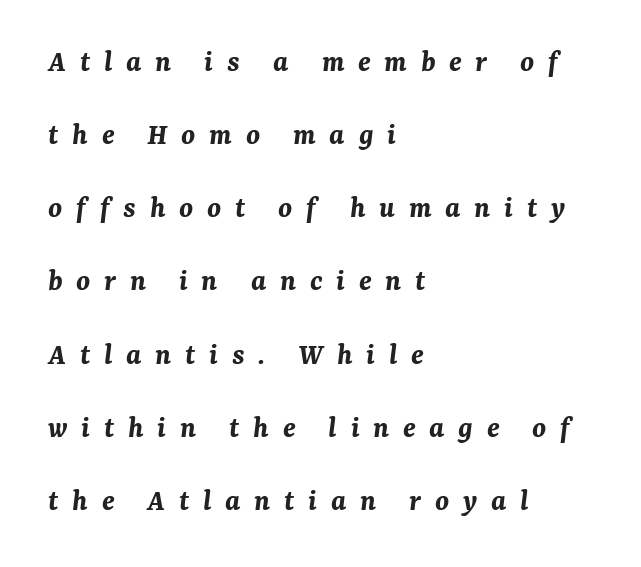
Q: Is the text bold? A: Yes.
Q: Is the text italic (slanted)? A: Yes, it leans right by about 7 degrees.
Q: Is the text underlined? A: No.
Q: How is the paragraph aligned? A: Left-aligned.
Q: Is the spacing between letters normal or unusually wide? A: Unusually wide.
Q: Is the spacing between lines tight, normal or loose? A: Loose.
Q: Width (condensed, normal, or wide)? A: Normal.
Q: Stroke contrast? A: Medium.
Q: x-height? A: Medium.
Q: Monospaced? A: No.
